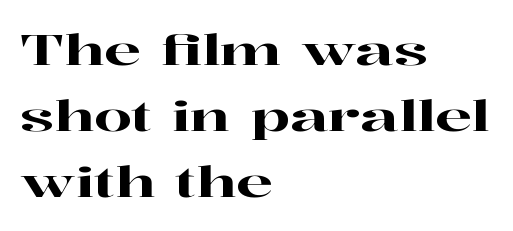
Q: Is the text italic (slanted)? A: No, it is upright.
Q: Is the typeface a serif or a sans-serif typeface? A: Serif.
Q: Is the text underlined? A: No.
Q: How is the paragraph aligned? A: Left-aligned.
Q: Is the spacing between letters normal or unusually wide? A: Normal.
Q: Is the spacing between lines tight, normal or loose? A: Normal.
Q: Width (condensed, normal, or wide)? A: Wide.
Q: Stroke contrast? A: High.
Q: x-height? A: Medium.
Q: Monospaced? A: No.
